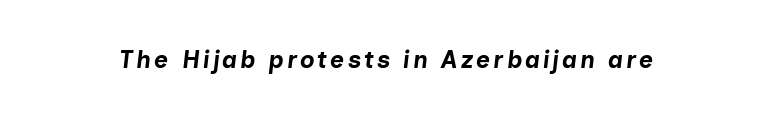
Q: Is the text bold? A: Yes.
Q: Is the text italic (slanted)? A: Yes, it leans right by about 7 degrees.
Q: Is the text underlined? A: No.
